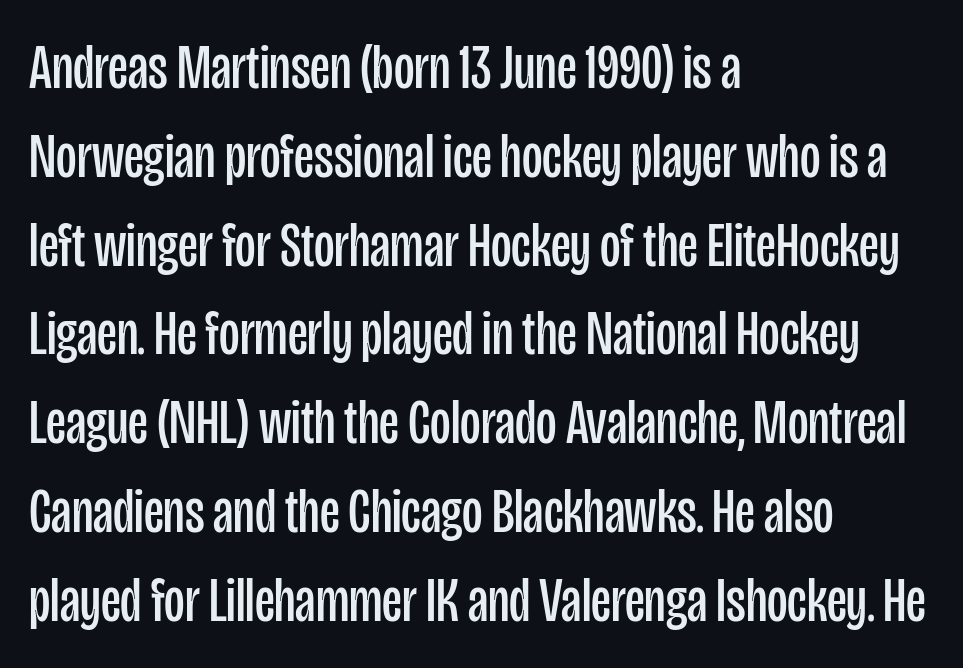
The letterforms sit at book weight or below. The compositor pushed each line to the left boundary. Serifs: no, the terminals of the letterforms are clean. Quick note: not italic, upright.
